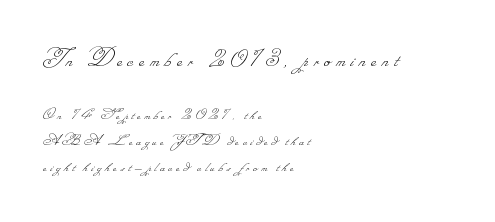
The first block has been scaled up relative to the second. Is there much room between lines? A standard amount, neither cramped nor airy. Decoration check: the copy has no underline. Heaviness? Minimal to ordinary, like unemphasized prose. Honestly, the letter spacing is so wide it's the main thing you notice. These lines stack with their left ends in a neat column.
